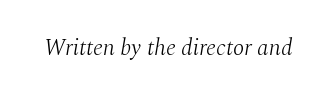
{"italic": "yes", "lean": "right", "slant_degrees": 10, "bold": "no", "underline": "no", "letter_spacing": "normal", "letter_spacing_em": 0.0, "glyph_px": 23}
